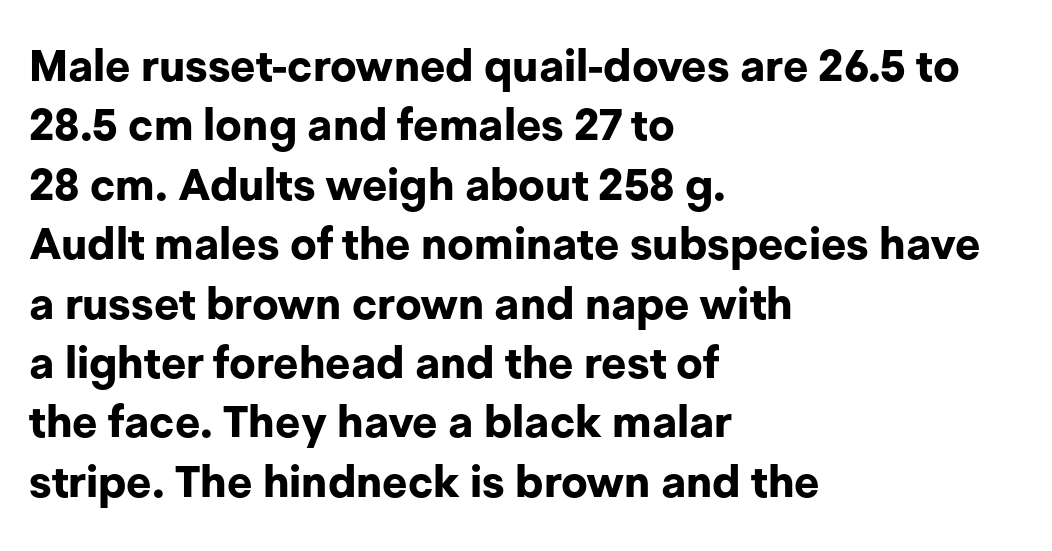
The image shows 44 px bold sans-serif type, upright; set left-aligned, normal line spacing (1.35x), normal letter spacing, not underlined; low stroke contrast and a medium x-height.
